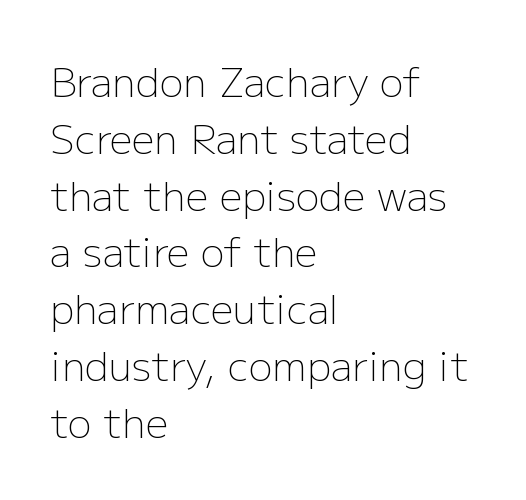
Q: Is the text bold? A: No.
Q: Is the text italic (slanted)? A: No, it is upright.
Q: Is the typeface a serif or a sans-serif typeface? A: Sans-serif.
Q: Is the text underlined? A: No.
Q: How is the paragraph aligned? A: Left-aligned.
Q: Is the spacing between letters normal or unusually wide? A: Normal.
Q: Is the spacing between lines tight, normal or loose? A: Normal.
Q: Width (condensed, normal, or wide)? A: Normal.
Q: Stroke contrast? A: Low.
Q: x-height? A: Medium.
Q: Monospaced? A: No.
